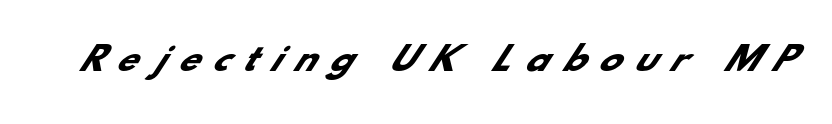
The image shows 33 px heavy sans-serif type; set unusually wide letter spacing (+0.42 em), not underlined; low stroke contrast and a small x-height.
